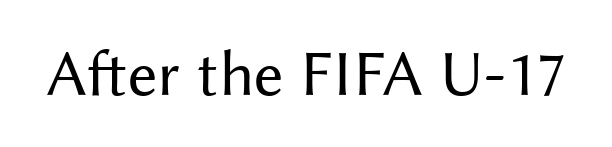
Q: Is the text bold? A: No.
Q: Is the text italic (slanted)? A: No, it is upright.
Q: Is the typeface a serif or a sans-serif typeface? A: Sans-serif.
Q: Is the text underlined? A: No.
Q: Is the spacing between letters normal or unusually wide? A: Normal.
Q: Width (condensed, normal, or wide)? A: Normal.
Q: Stroke contrast? A: Medium.
Q: x-height? A: Medium.
Q: Monospaced? A: No.
